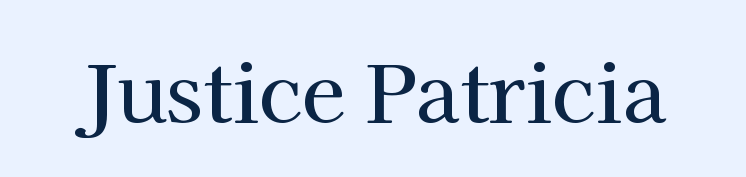
The image shows 80 px serif type, upright; set normal letter spacing, not underlined; high stroke contrast and a medium x-height.
